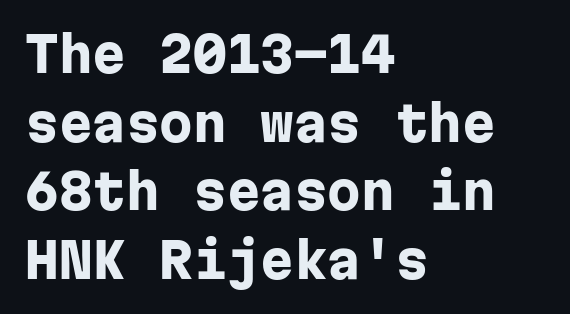
The image shows 48 px heavy sans-serif type, upright, monospaced; set left-aligned, normal line spacing (1.43x), normal letter spacing, not underlined; low stroke contrast and a medium x-height.
